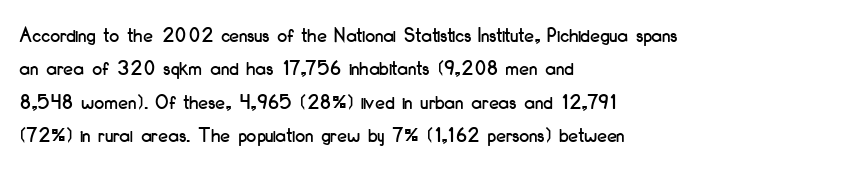
Regarding leading, the lines here are spaced in the standard way. The typography opts for an upright posture over an oblique one. Caption: multi-line text, flush left, ragged right. Nothing unusual about the tracking: characters are spaced as the font intends.
